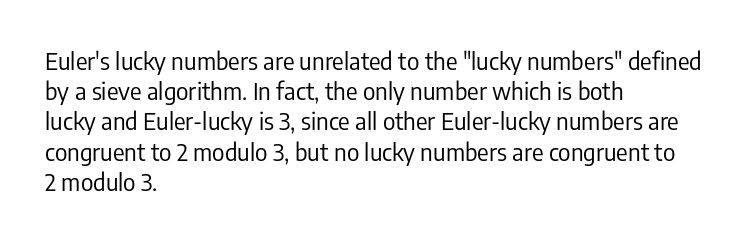
The image shows 24 px text type, upright; set left-aligned, normal line spacing (1.26x), normal letter spacing, not underlined.
